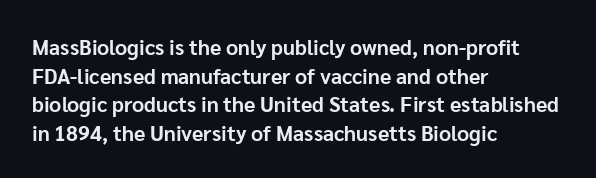
{"italic": "no", "bold": "yes", "underline": "no", "align": "left", "line_spacing": "normal", "line_spacing_ratio": 1.36, "letter_spacing": "normal", "letter_spacing_em": 0.0, "glyph_px": 21}
